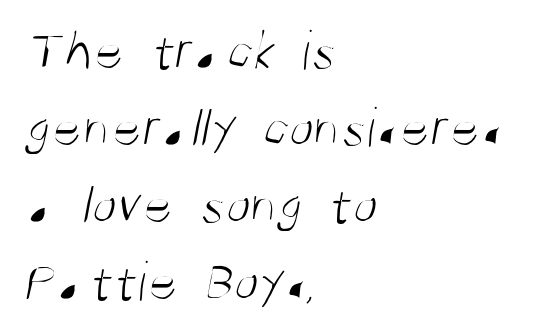
{"serif": "no", "bold": "no", "weight": "light", "width": "condensed", "stroke_contrast": "medium", "x_height": "large", "monospaced": "no", "underline": "no", "align": "left", "line_spacing": "normal", "line_spacing_ratio": 1.35, "letter_spacing": "normal", "letter_spacing_em": 0.0, "glyph_px": 57}
